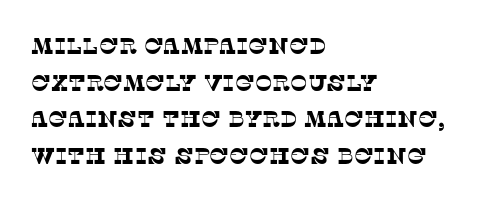
Q: Is the text underlined? A: No.
Q: How is the paragraph aligned? A: Left-aligned.
Q: Is the spacing between letters normal or unusually wide? A: Normal.
Q: Is the spacing between lines tight, normal or loose? A: Normal.
